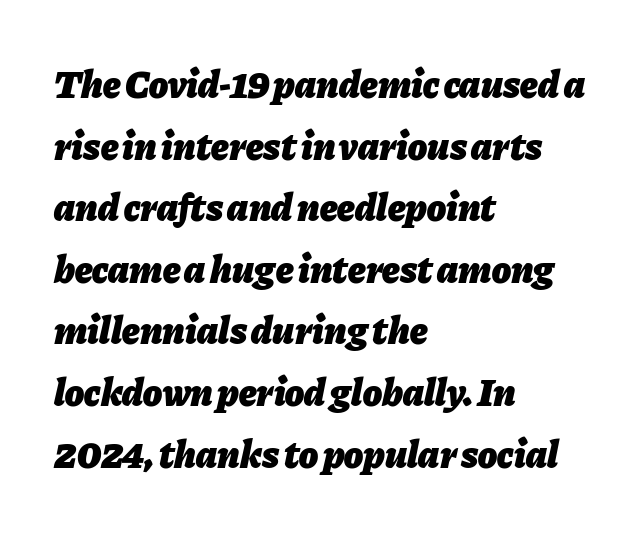
{"italic": "yes", "lean": "right", "slant_degrees": 11, "bold": "yes", "weight": "heavy", "width": "normal", "stroke_contrast": "low", "x_height": "medium", "monospaced": "no", "underline": "no", "align": "left", "line_spacing": "normal", "line_spacing_ratio": 1.58, "letter_spacing": "normal", "letter_spacing_em": 0.0, "glyph_px": 39}
